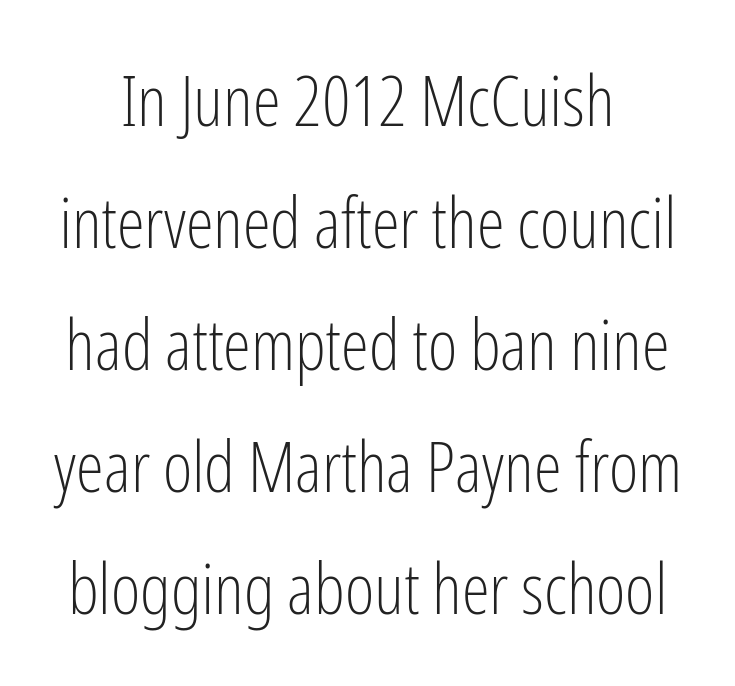
Note: no serifs on the glyphs. Does the lettering tilt? It doesn't — this is upright. No extra tracking has been applied to these lines. The weight would be labelled regular, book, light, or lighter still. Is this a fixed-width face? No — the glyphs have proportional, varying widths.
